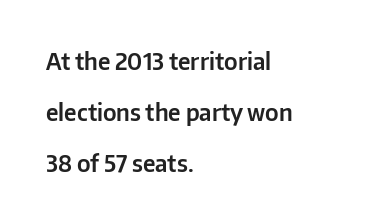
Only glyphs here, with clear space below each row. Where is the straight margin? On the left. The line-height multiplier appears high, well above default. The gaps between neighbouring characters are ordinary and unremarkable. Characters remain perfectly vertical along every line.
